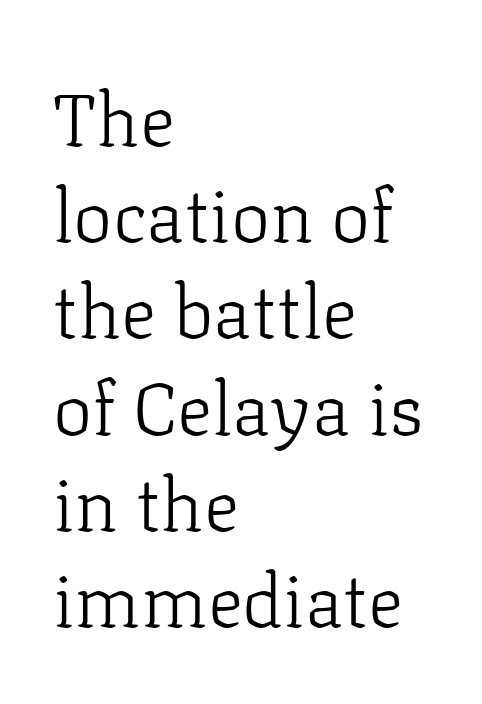
Q: Is the text bold? A: No.
Q: Is the text italic (slanted)? A: No, it is upright.
Q: Is the typeface a serif or a sans-serif typeface? A: Serif.
Q: Is the text underlined? A: No.
Q: How is the paragraph aligned? A: Left-aligned.
Q: Is the spacing between letters normal or unusually wide? A: Normal.
Q: Is the spacing between lines tight, normal or loose? A: Normal.
Q: Width (condensed, normal, or wide)? A: Normal.
Q: Stroke contrast? A: Low.
Q: x-height? A: Medium.
Q: Monospaced? A: No.
